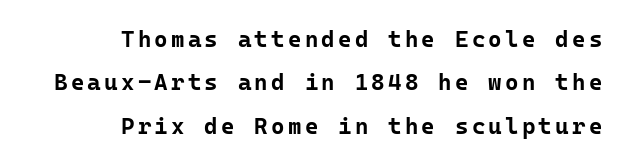
The image shows 23 px bold type, upright; set right-aligned, line spacing 1.89x, not underlined.
